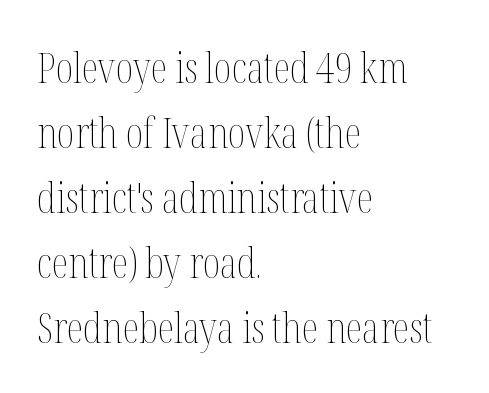
Proportional: the letters do not fall into vertical columns. Each row of text sits above clean, open space. Casual observation: everything's shoved over to the left. Is this a heavy cut? Hardly; it is regular or lighter. This sample keeps an unexceptional amount of space between lines.
